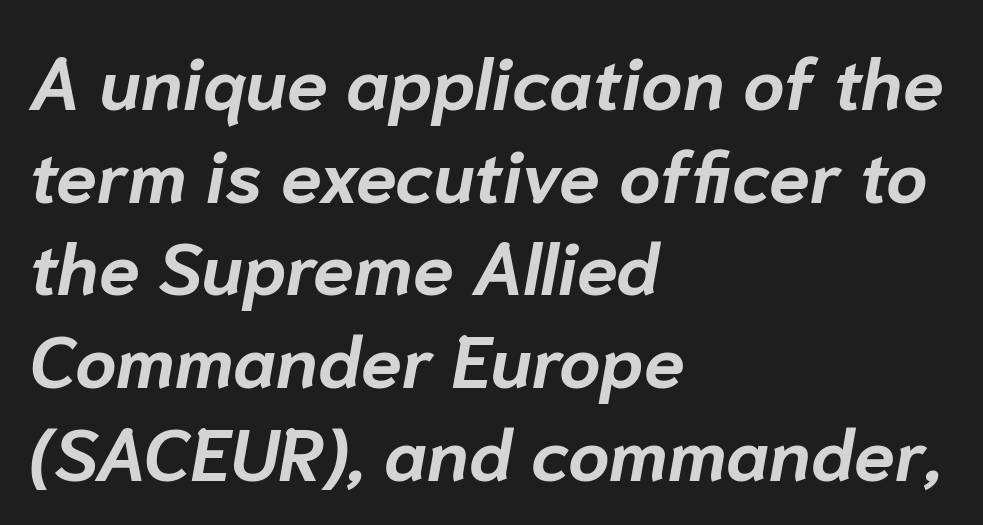
The image shows 73 px bold type, italic (leaning right); set left-aligned, normal line spacing (1.27x), normal letter spacing, not underlined; low stroke contrast and a medium x-height.
